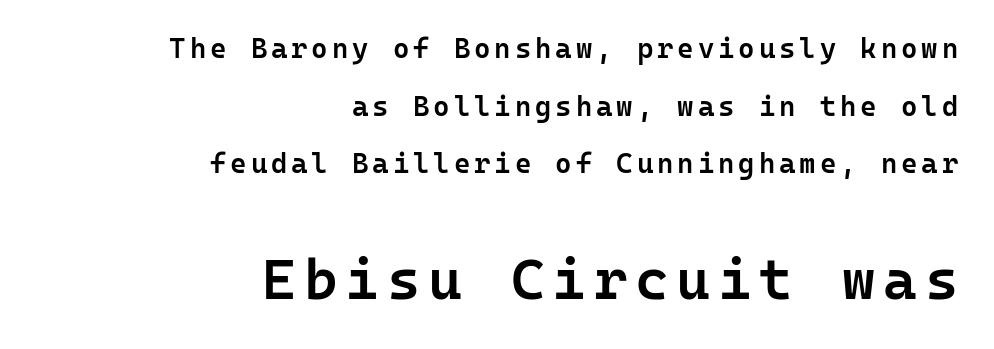
Q: Is the text bold? A: Semi-bold.
Q: Is the text italic (slanted)? A: No, it is upright.
Q: Is the typeface a serif or a sans-serif typeface? A: Sans-serif.
Q: Is the text underlined? A: No.
Q: How is the paragraph aligned? A: Right-aligned.
Q: Is the spacing between lines tight, normal or loose? A: Loose.
Q: Which block of text is set in a larger size, the first (top) or the second (bottom)? A: The second (bottom) one.
Q: Width (condensed, normal, or wide)? A: Normal.
Q: Stroke contrast? A: Low.
Q: x-height? A: Medium.
Q: Monospaced? A: Yes.
